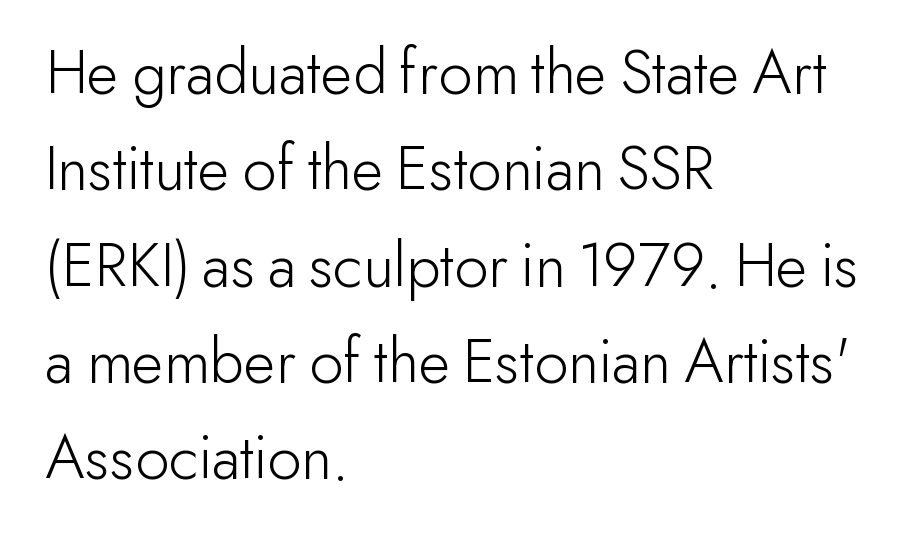
Q: Is the text bold? A: No.
Q: Is the text italic (slanted)? A: No, it is upright.
Q: Is the typeface a serif or a sans-serif typeface? A: Sans-serif.
Q: Is the text underlined? A: No.
Q: How is the paragraph aligned? A: Left-aligned.
Q: Is the spacing between letters normal or unusually wide? A: Normal.
Q: Is the spacing between lines tight, normal or loose? A: Normal.
Q: Width (condensed, normal, or wide)? A: Normal.
Q: Stroke contrast? A: Low.
Q: x-height? A: Small.
Q: Monospaced? A: No.
